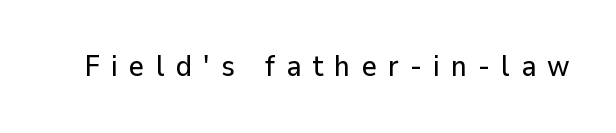
{"serif": "no", "italic": "no", "width": "normal", "stroke_contrast": "low", "x_height": "medium", "monospaced": "no", "underline": "no", "letter_spacing": "wide", "letter_spacing_em": 0.39, "glyph_px": 29}
